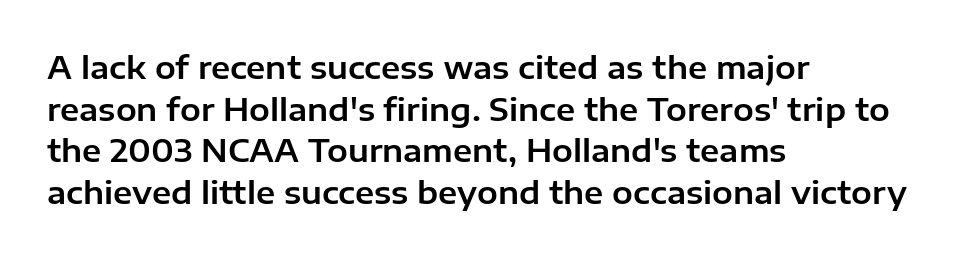
Q: Is the text italic (slanted)? A: No, it is upright.
Q: Is the typeface a serif or a sans-serif typeface? A: Sans-serif.
Q: Is the text underlined? A: No.
Q: How is the paragraph aligned? A: Left-aligned.
Q: Is the spacing between letters normal or unusually wide? A: Normal.
Q: Is the spacing between lines tight, normal or loose? A: Normal.
Q: Width (condensed, normal, or wide)? A: Normal.
Q: Stroke contrast? A: Low.
Q: x-height? A: Medium.
Q: Monospaced? A: No.
